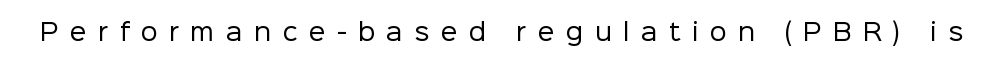
The passage shown has open, widely tracked lettering throughout. Stroke mass is kept to a normal reading level or below. The font's upright variant was chosen for this text. Bare-footed words on every line.
